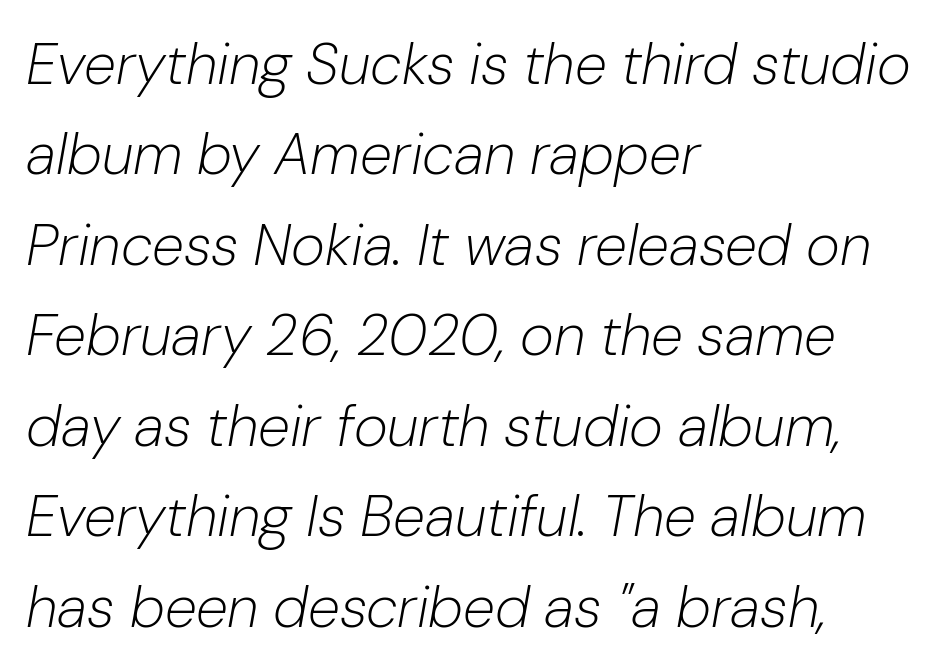
The weight tops out at a normal text grade. The rows are spaced the way most documents space them. A typesetter would mark this as italic. These lines keep a tight, regular rhythm from letter to letter. Left-aligned paragraph, ragged on the right. Spacing verdict: proportional, widths tailored to each character.
